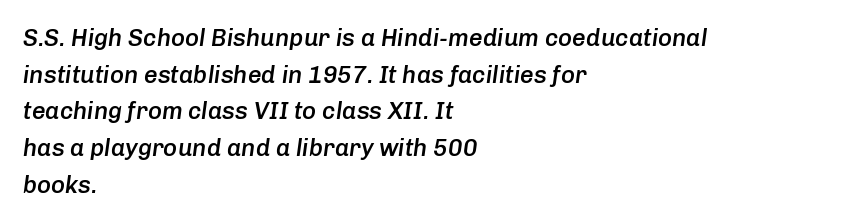
The image shows 24 px text type, italic (leaning right); set left-aligned, normal line spacing (1.53x), normal letter spacing, not underlined.
